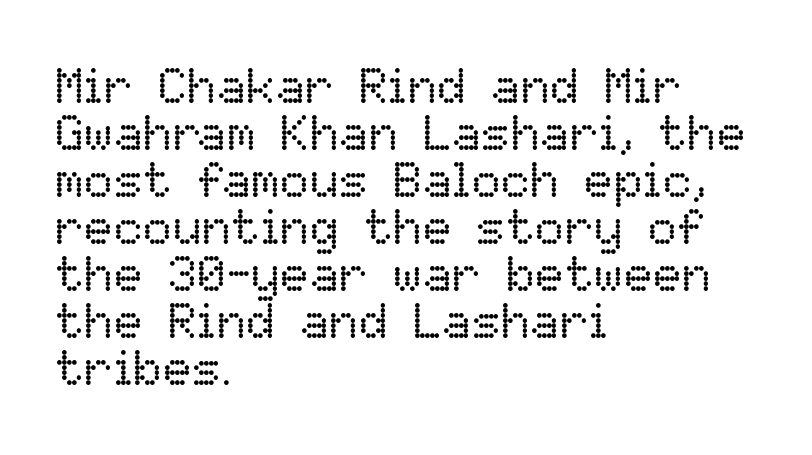
Q: Is the text bold? A: No.
Q: Is the text italic (slanted)? A: No, it is upright.
Q: Is the text underlined? A: No.
Q: How is the paragraph aligned? A: Left-aligned.
Q: Is the spacing between letters normal or unusually wide? A: Normal.
Q: Is the spacing between lines tight, normal or loose? A: Tight.
Q: Width (condensed, normal, or wide)? A: Normal.
Q: Stroke contrast? A: Low.
Q: x-height? A: Medium.
Q: Monospaced? A: No.
